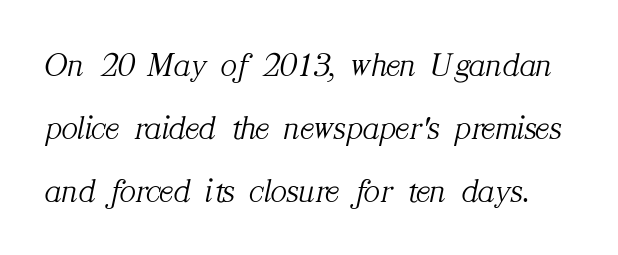
{"serif": "yes", "italic": "yes", "lean": "right", "slant_degrees": 12, "bold": "no", "weight": "light", "width": "normal", "stroke_contrast": "medium", "x_height": "medium", "monospaced": "no", "underline": "no", "line_spacing_ratio": 1.85, "letter_spacing": "normal", "letter_spacing_em": 0.0, "glyph_px": 34}
